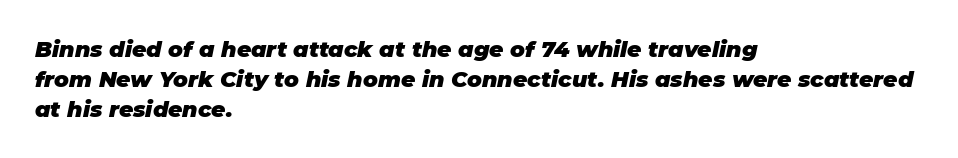
The image shows 22 px bold type, italic (leaning right); set left-aligned, normal line spacing (1.36x), normal letter spacing, not underlined.
